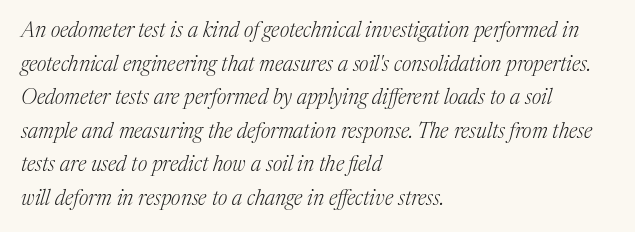
Q: Is the text bold? A: No.
Q: Is the text italic (slanted)? A: Yes, it leans right by about 17 degrees.
Q: Is the text underlined? A: No.
Q: How is the paragraph aligned? A: Left-aligned.
Q: Is the spacing between letters normal or unusually wide? A: Normal.
Q: Is the spacing between lines tight, normal or loose? A: Normal.
